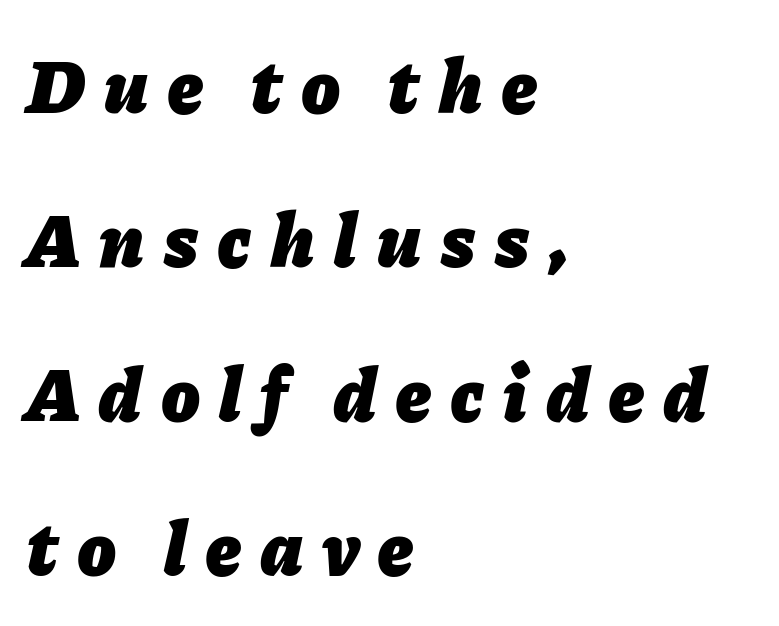
The image shows 77 px heavy type, italic (leaning right); set left-aligned, loose line spacing (2.0x), unusually wide letter spacing (+0.26 em), not underlined; low stroke contrast and a medium x-height.
